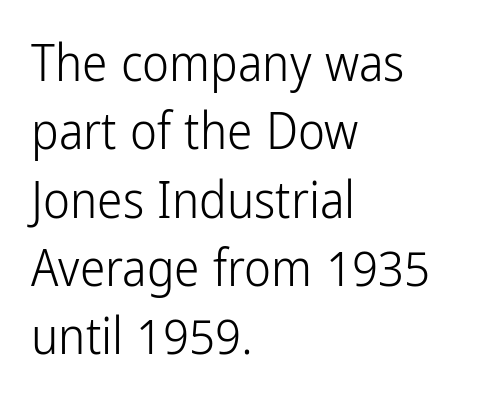
{"serif": "no", "italic": "no", "bold": "no", "weight": "light", "width": "condensed", "stroke_contrast": "low", "x_height": "medium", "monospaced": "no", "underline": "no", "align": "left", "line_spacing": "normal", "line_spacing_ratio": 1.34, "letter_spacing": "normal", "letter_spacing_em": 0.0, "glyph_px": 51}
